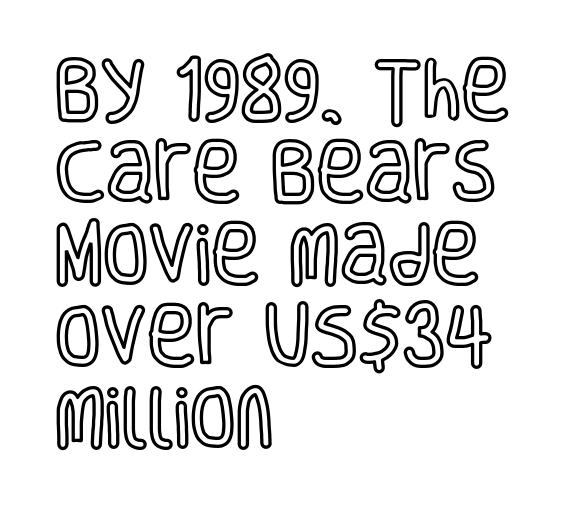
Q: Is the text italic (slanted)? A: No, it is upright.
Q: Is the text underlined? A: No.
Q: How is the paragraph aligned? A: Left-aligned.
Q: Is the spacing between letters normal or unusually wide? A: Normal.
Q: Width (condensed, normal, or wide)? A: Condensed.
Q: x-height? A: Large.
Q: Monospaced? A: No.
